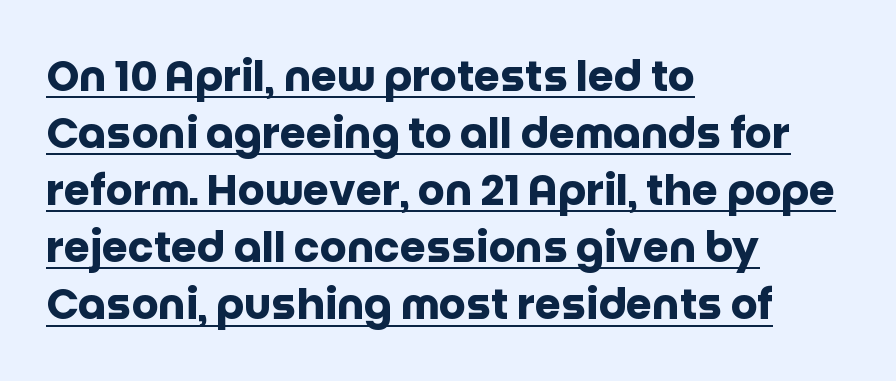
Q: Is the text bold? A: Yes.
Q: Is the text italic (slanted)? A: No, it is upright.
Q: Is the typeface a serif or a sans-serif typeface? A: Sans-serif.
Q: Is the text underlined? A: Yes.
Q: How is the paragraph aligned? A: Left-aligned.
Q: Is the spacing between letters normal or unusually wide? A: Normal.
Q: Is the spacing between lines tight, normal or loose? A: Normal.
Q: Width (condensed, normal, or wide)? A: Normal.
Q: Stroke contrast? A: Low.
Q: x-height? A: Large.
Q: Monospaced? A: No.
